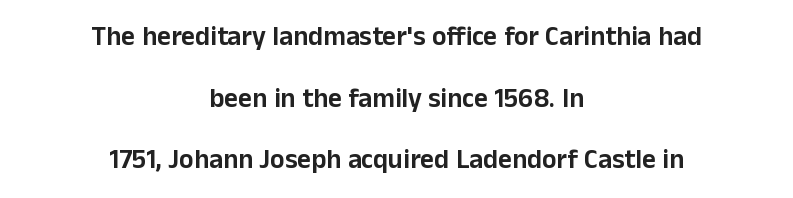
Each row of text sits above clean, open space. Every row of glyphs is offset so its center matches the block's center. The space between consecutive lines is lavish. There is no visible air inserted between adjacent glyphs. A roman cut, with each character standing at attention.
